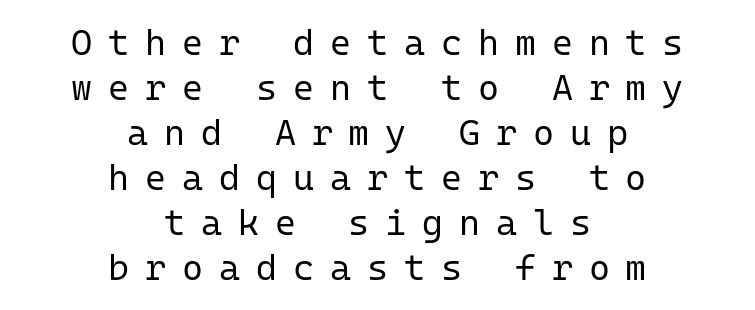
Q: Is the text bold? A: No.
Q: Is the text italic (slanted)? A: No, it is upright.
Q: Is the typeface a serif or a sans-serif typeface? A: Sans-serif.
Q: Is the text underlined? A: No.
Q: How is the paragraph aligned? A: Centered.
Q: Is the spacing between letters normal or unusually wide? A: Unusually wide.
Q: Is the spacing between lines tight, normal or loose? A: Normal.
Q: Width (condensed, normal, or wide)? A: Normal.
Q: Stroke contrast? A: Low.
Q: x-height? A: Medium.
Q: Monospaced? A: Yes.
